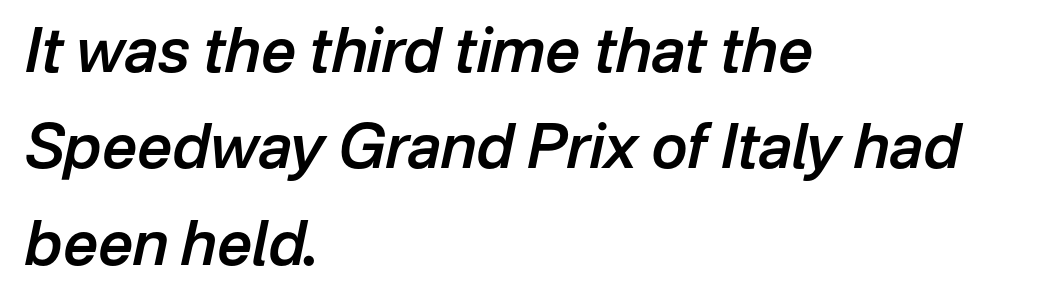
Horizontal bands of white between lines are of average thickness. The paragraph has a hard left edge and a soft right edge. A bare baseline throughout the passage. Here the designer chose a conventional face with non-uniform glyph widths.
